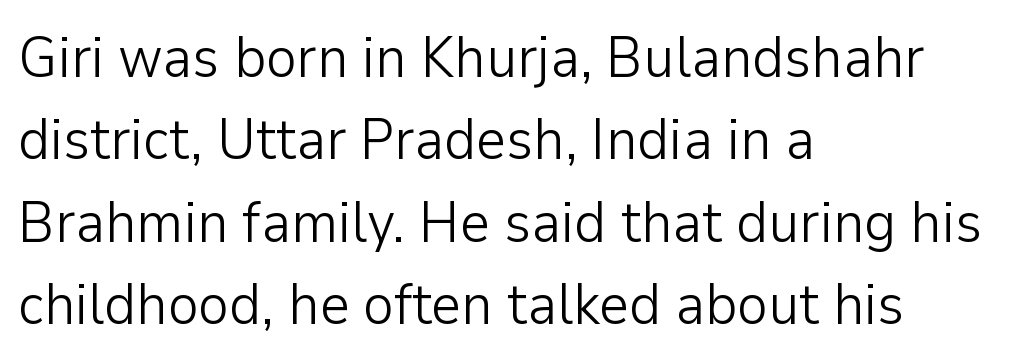
{"serif": "no", "italic": "no", "bold": "no", "weight": "light", "width": "normal", "stroke_contrast": "low", "x_height": "medium", "monospaced": "no", "underline": "no", "align": "left", "line_spacing": "normal", "line_spacing_ratio": 1.42, "letter_spacing": "normal", "letter_spacing_em": 0.0, "glyph_px": 58}
